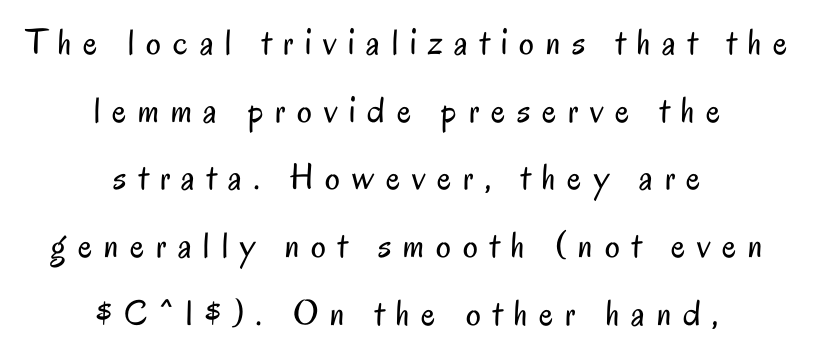
The image shows 37 px regular-weight, condensed sans-serif type, upright; set centered, line spacing 1.83x, unusually wide letter spacing (+0.32 em), not underlined; low stroke contrast and a small x-height.
